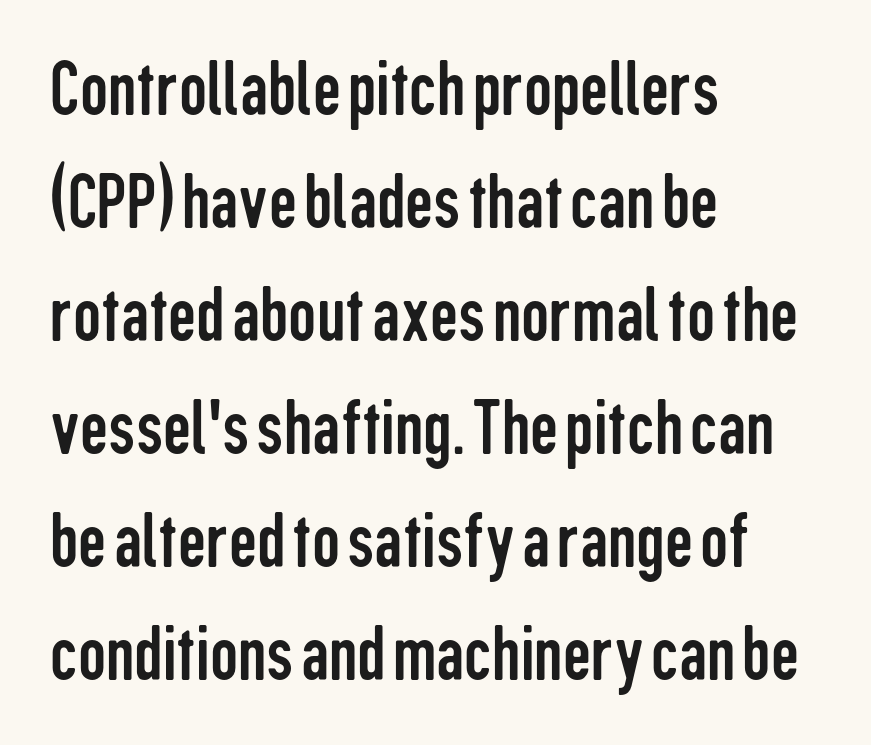
Q: Is the text bold? A: No.
Q: Is the text italic (slanted)? A: No, it is upright.
Q: Is the typeface a serif or a sans-serif typeface? A: Sans-serif.
Q: Is the text underlined? A: No.
Q: How is the paragraph aligned? A: Left-aligned.
Q: Is the spacing between letters normal or unusually wide? A: Normal.
Q: Is the spacing between lines tight, normal or loose? A: Normal.
Q: Width (condensed, normal, or wide)? A: Condensed.
Q: Stroke contrast? A: Low.
Q: x-height? A: Medium.
Q: Monospaced? A: No.
